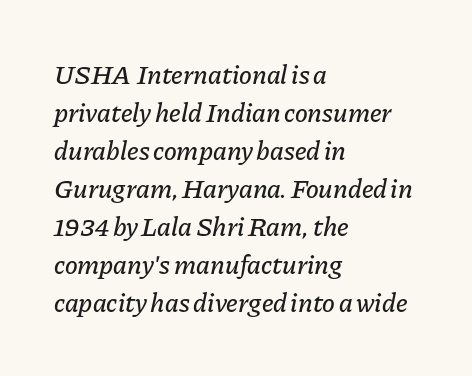
The rendering anchors every line to the left-hand side. Characters are canted at an angle relative to the baseline's perpendicular. What's the leading like? Ordinary, nothing unusual. Compared with typical body copy, the letter spacing here is the same.
